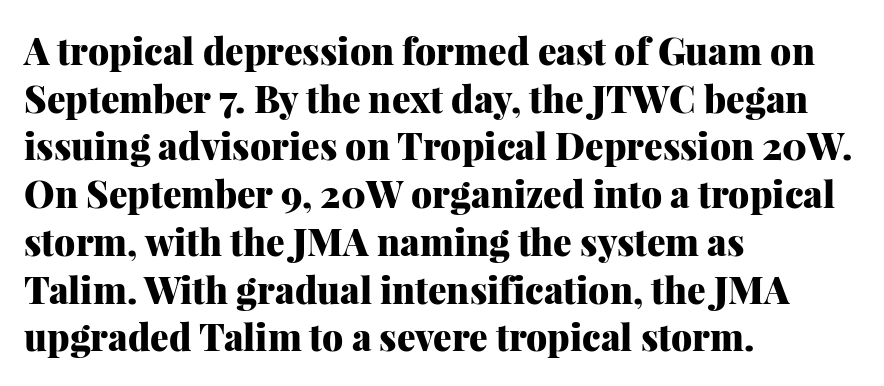
The image shows 37 px heavy serif type, upright; set left-aligned, normal line spacing (1.29x), normal letter spacing, not underlined; medium stroke contrast and a medium x-height.
